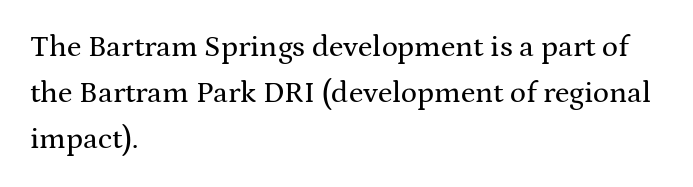
{"serif": "yes", "italic": "no", "width": "wide", "stroke_contrast": "medium", "x_height": "medium", "monospaced": "no", "underline": "no", "align": "left", "line_spacing": "normal", "line_spacing_ratio": 1.53, "letter_spacing": "normal", "letter_spacing_em": 0.0, "glyph_px": 30}
